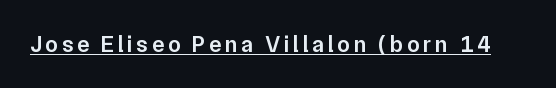
The image shows 23 px text type, upright; set underlined.
